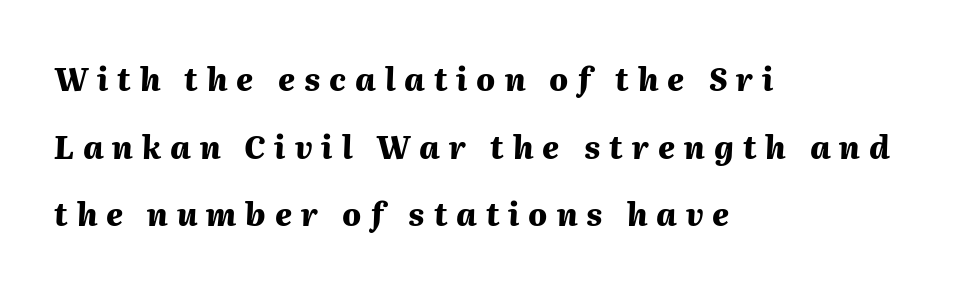
The image shows 31 px heavy type, italic (leaning right); set left-aligned, loose line spacing (2.18x), unusually wide letter spacing (+0.29 em), not underlined; medium stroke contrast and a medium x-height.
